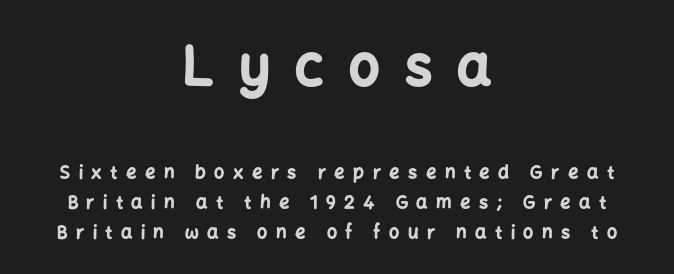
The image shows 54 px bold sans-serif type, upright; set centered, normal line spacing (1.68x), unusually wide letter spacing (+0.47 em), not underlined; the first (top) block is 3.0x larger; low stroke contrast and a medium x-height.
